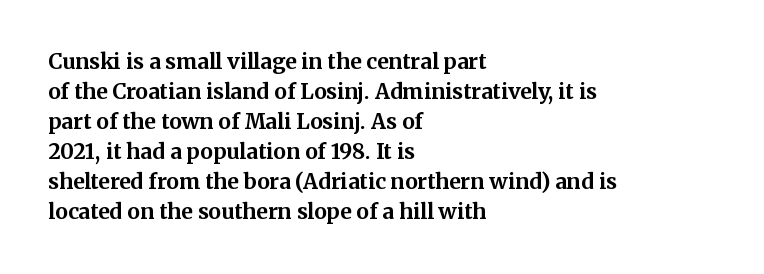
The font's upright variant was chosen for this text. These lines keep a tight, regular rhythm from letter to letter. Notice how thick the strokes are: this is what a full bold looks like. These lines sit exactly where default settings would place them.
